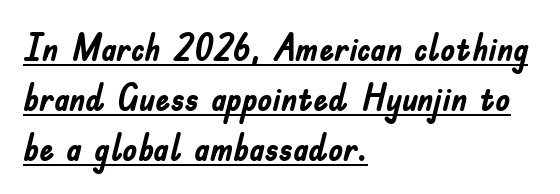
The image shows 37 px semibold, condensed sans-serif type; set left-aligned, normal line spacing (1.35x), normal letter spacing, underlined; low stroke contrast and a small x-height.
